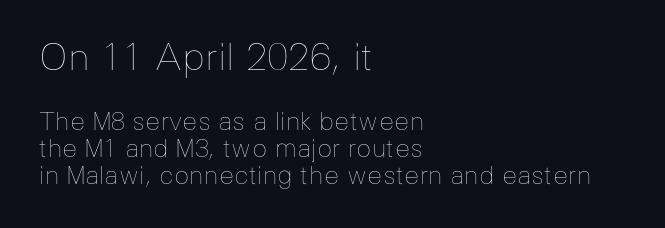
{"italic": "no", "bold": "no", "weight": "thin", "width": "normal", "stroke_contrast": "low", "x_height": "medium", "monospaced": "no", "underline": "no", "align": "left", "line_spacing": "tight", "line_spacing_ratio": 1.07, "letter_spacing": "normal", "letter_spacing_em": 0.0, "larger_block": "first", "size_ratio": 1.52, "glyph_px": 38}
